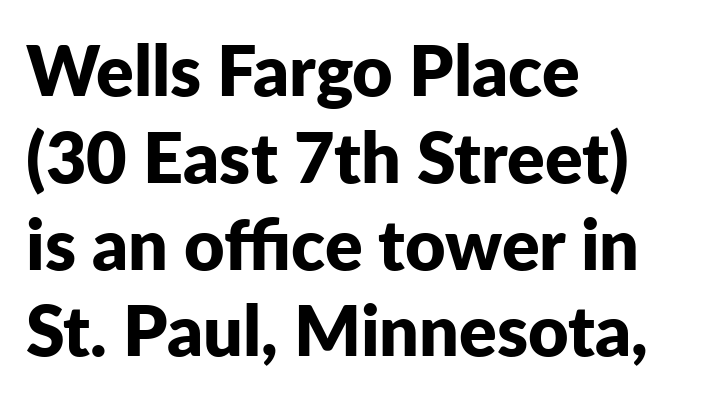
The image shows 70 px bold sans-serif type, upright; set left-aligned, line spacing 1.24x, normal letter spacing, not underlined; low stroke contrast and a medium x-height.
